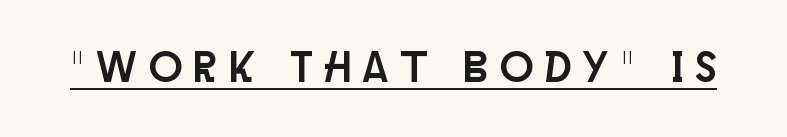
Each letter keeps its own natural width here, so spacing adapts to shape. Between one letter and the next there's a generous, obvious gap. The typesetter has applied underlining to the passage shown. Every stem runs plumb, perpendicular to the baseline. A sans-serif font was chosen for this passage.
